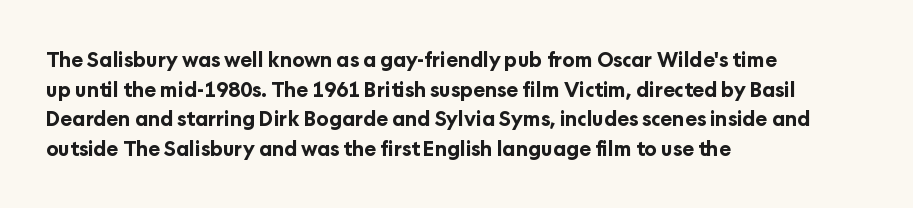
{"italic": "no", "bold": "yes", "underline": "no", "align": "left", "line_spacing": "normal", "line_spacing_ratio": 1.48, "letter_spacing": "normal", "letter_spacing_em": 0.0, "glyph_px": 20}
